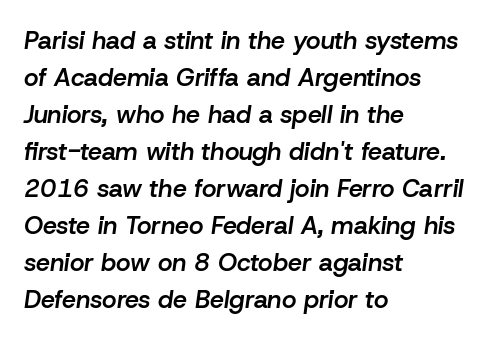
The image shows 25 px text type, italic (leaning right); set left-aligned, normal line spacing (1.48x), normal letter spacing, not underlined.
